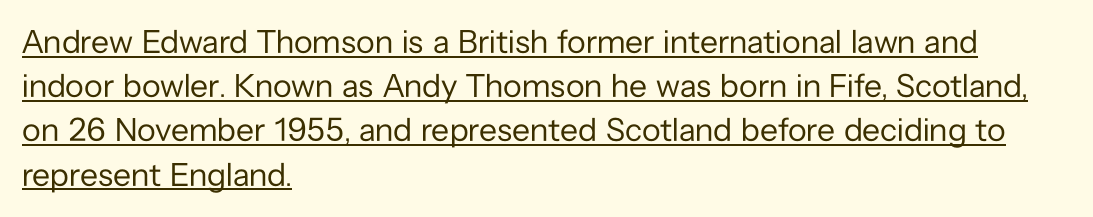
Every character sits straight up, as roman type does. The passage shown is not bold in any degree. These lines are set flush left with a ragged right edge. Summary of vertical rhythm: regular, with standard interline spacing. These lines keep a tight, regular rhythm from letter to letter. The passage shown is typed in a proportional face where columns would drift.
